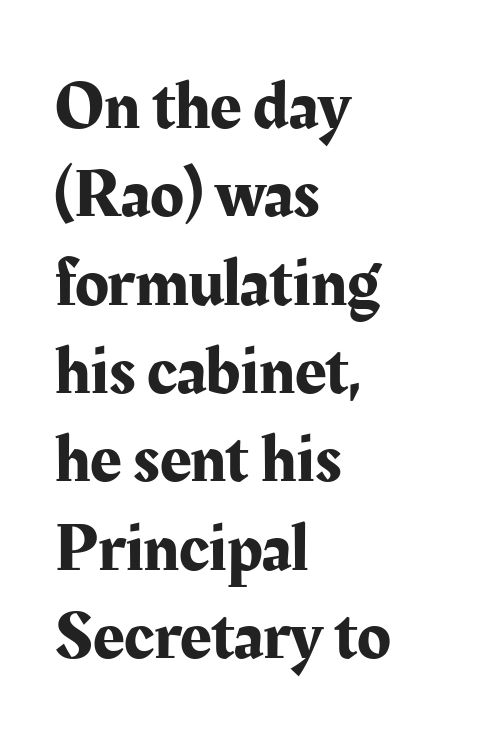
The image shows 69 px serif type, upright; set left-aligned, normal line spacing (1.28x), normal letter spacing, not underlined; medium stroke contrast and a medium x-height.
